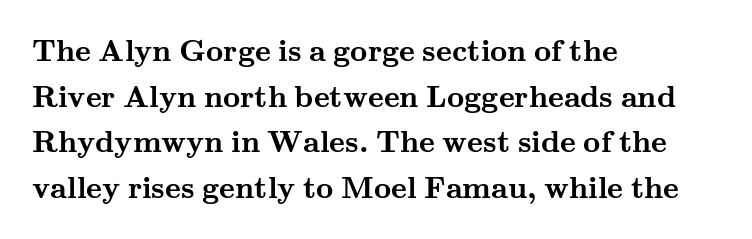
The image shows 30 px semibold, wide serif type, upright; set left-aligned, normal line spacing (1.52x), normal letter spacing, not underlined; medium stroke contrast and a small x-height.
